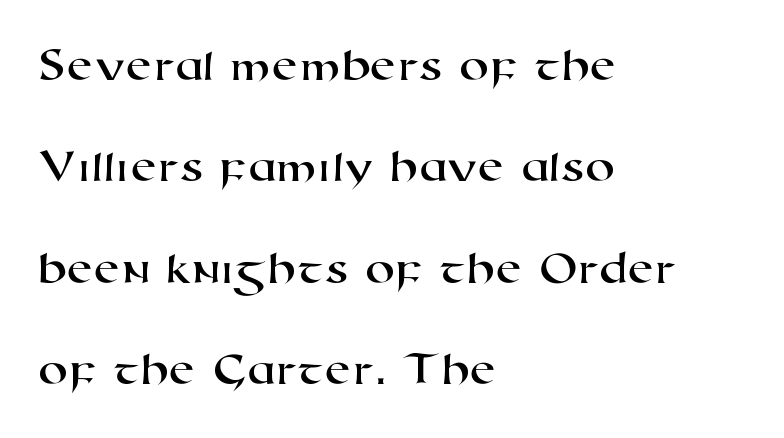
The image shows 48 px wide sans-serif type; set left-aligned, loose line spacing (2.11x), normal letter spacing, not underlined; high stroke contrast and a medium x-height.
